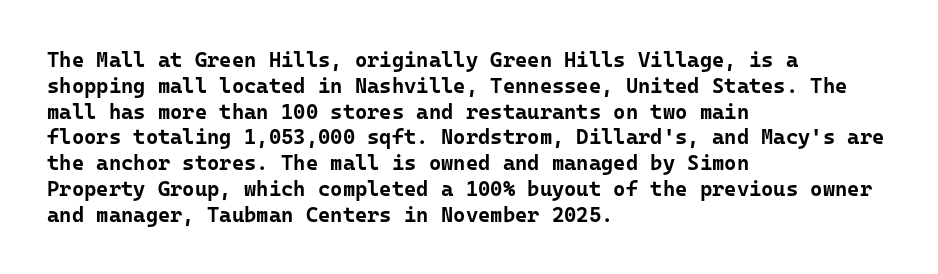
Q: Is the text bold? A: Yes.
Q: Is the text italic (slanted)? A: No, it is upright.
Q: Is the text underlined? A: No.
Q: How is the paragraph aligned? A: Left-aligned.
Q: Is the spacing between letters normal or unusually wide? A: Normal.
